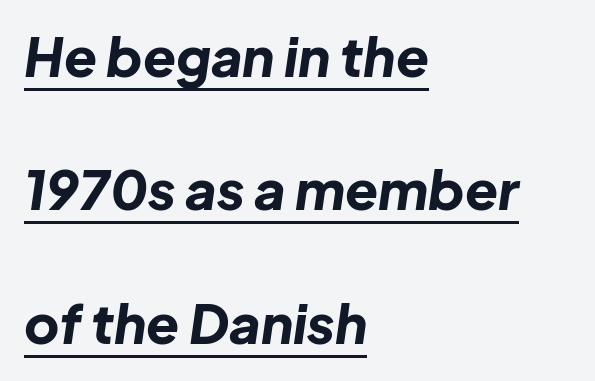
Q: Is the text bold? A: Yes.
Q: Is the text italic (slanted)? A: Yes, it leans right by about 8 degrees.
Q: Is the text underlined? A: Yes.
Q: How is the paragraph aligned? A: Left-aligned.
Q: Is the spacing between letters normal or unusually wide? A: Normal.
Q: Is the spacing between lines tight, normal or loose? A: Loose.
Q: Width (condensed, normal, or wide)? A: Normal.
Q: Stroke contrast? A: Low.
Q: x-height? A: Medium.
Q: Monospaced? A: No.
